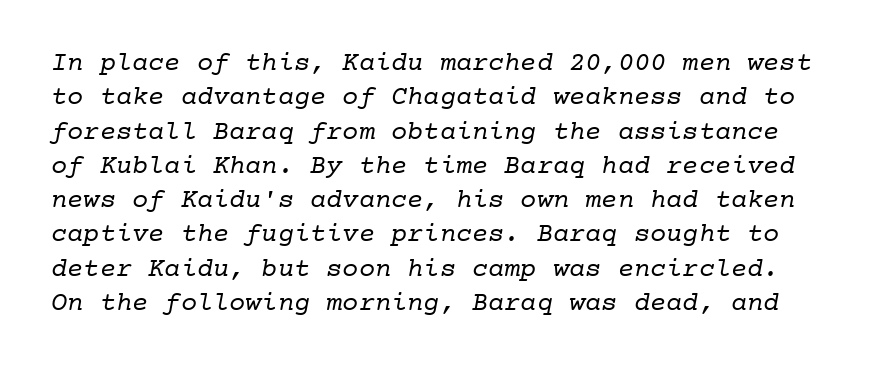
The image shows 27 px text type; set normal line spacing (1.27x), normal letter spacing, not underlined.
